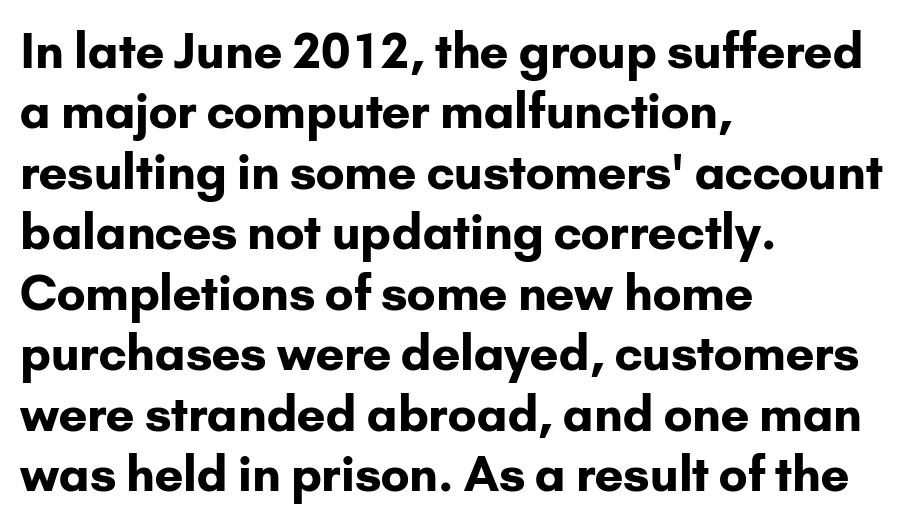
Where is the straight margin? On the left. If you drew a line through each stem, it would be perfectly vertical. The space between consecutive lines is moderate. Heavy, bold letterforms. Type style note: lacks serifs. Note the varied advance widths — an 'i' is clearly narrower than an 'm'.
